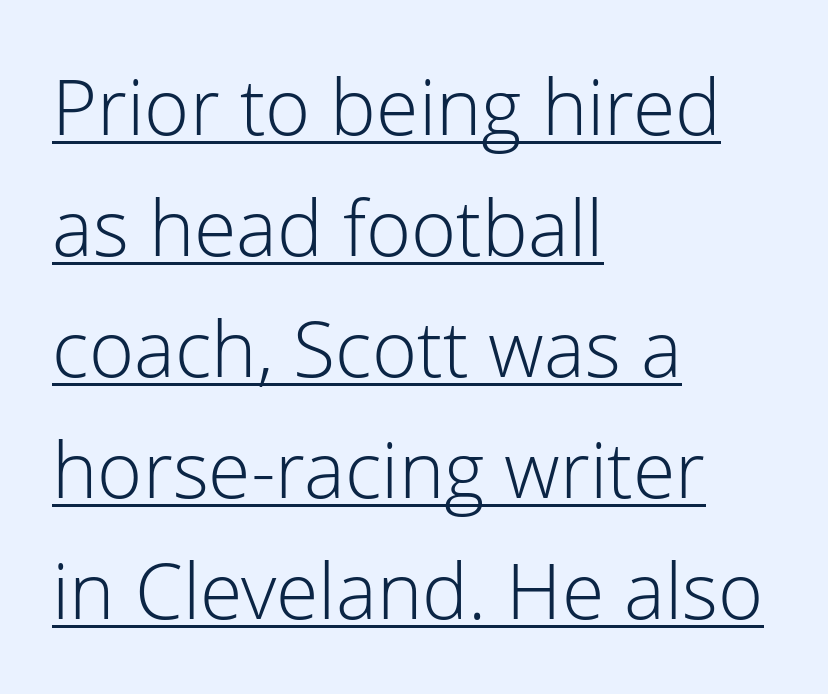
Leading matches the norm, producing a regular column. A typesetter would mark this as roman, not italic. Look at the tracking — it's just the regular setting, nothing added. The rendering uses natural spacing where letterforms have individual widths.
